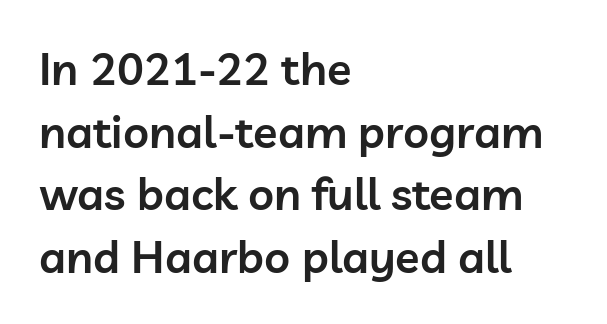
The image shows 45 px semibold sans-serif type, upright; set left-aligned, normal line spacing (1.39x), normal letter spacing, not underlined; low stroke contrast and a medium x-height.
